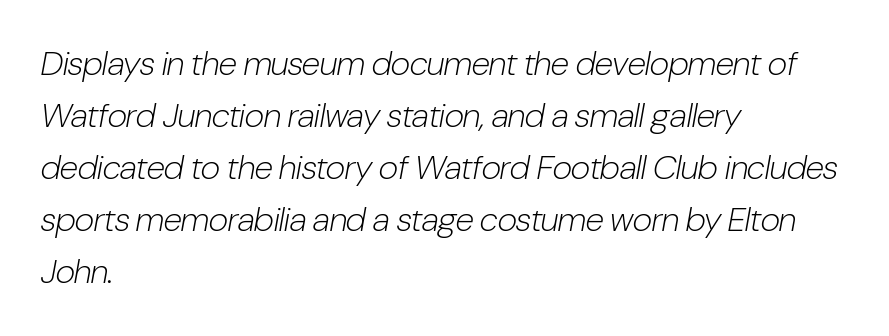
A typesetter would mark this as italic. A light-to-regular cut is what we see here. What stands out about the letter spacing? Nothing — it is the standard amount. Quick note: underline off.
